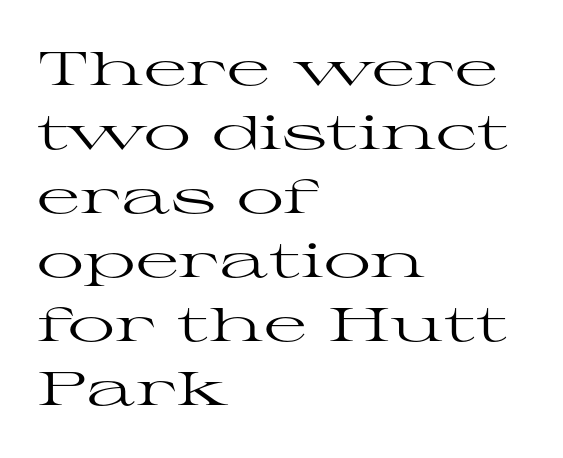
Q: Is the text bold? A: No.
Q: Is the text italic (slanted)? A: No, it is upright.
Q: Is the typeface a serif or a sans-serif typeface? A: Serif.
Q: Is the text underlined? A: No.
Q: How is the paragraph aligned? A: Left-aligned.
Q: Is the spacing between letters normal or unusually wide? A: Normal.
Q: Is the spacing between lines tight, normal or loose? A: Normal.
Q: Width (condensed, normal, or wide)? A: Wide.
Q: Stroke contrast? A: High.
Q: x-height? A: Medium.
Q: Monospaced? A: No.
